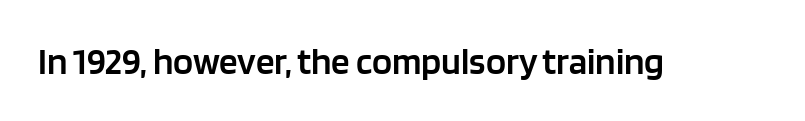
{"serif": "no", "italic": "no", "bold": "semi", "weight": "semibold", "width": "normal", "stroke_contrast": "low", "x_height": "large", "monospaced": "no", "underline": "no", "letter_spacing": "normal", "letter_spacing_em": 0.0, "glyph_px": 37}
